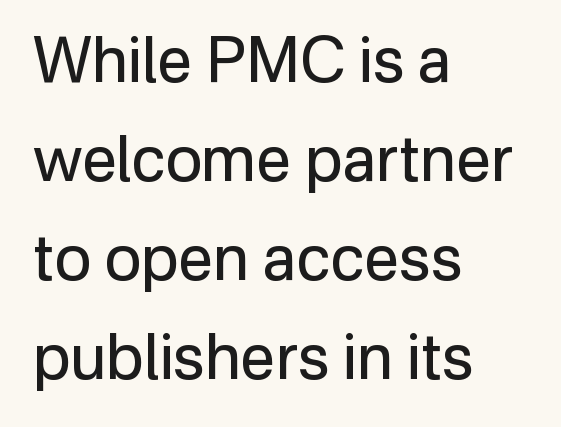
{"serif": "no", "italic": "no", "bold": "no", "weight": "regular", "width": "normal", "stroke_contrast": "low", "x_height": "medium", "monospaced": "no", "underline": "no", "align": "left", "line_spacing": "normal", "line_spacing_ratio": 1.57, "letter_spacing": "normal", "letter_spacing_em": 0.0, "glyph_px": 63}
